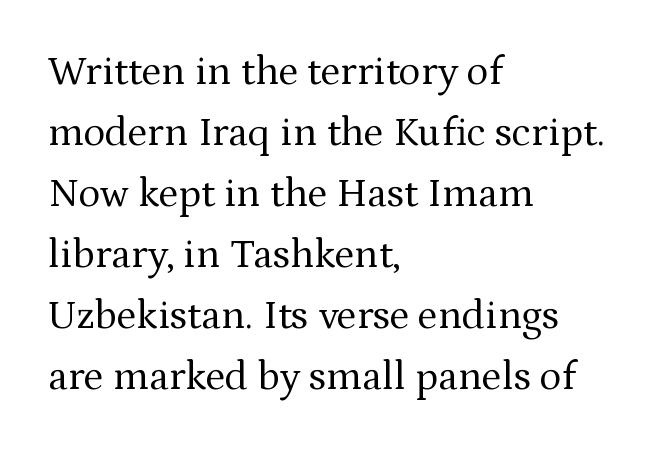
{"serif": "yes", "italic": "no", "bold": "no", "weight": "regular", "width": "normal", "stroke_contrast": "medium", "x_height": "medium", "monospaced": "no", "underline": "no", "align": "left", "line_spacing": "normal", "line_spacing_ratio": 1.49, "letter_spacing": "normal", "letter_spacing_em": 0.0, "glyph_px": 41}
